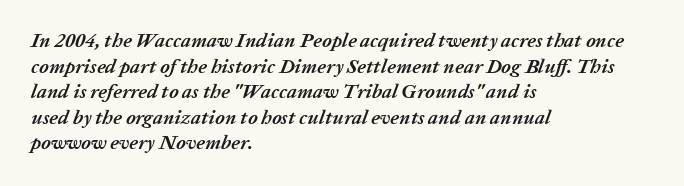
{"italic": "yes", "lean": "right", "slant_degrees": 20, "bold": "yes", "underline": "no", "align": "left", "line_spacing": "normal", "line_spacing_ratio": 1.28, "letter_spacing": "normal", "letter_spacing_em": 0.0, "glyph_px": 20}
